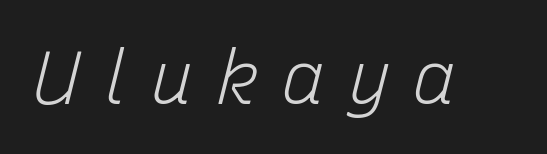
The image shows 74 px light type, italic (leaning right); set unusually wide letter spacing (+0.29 em), not underlined; low stroke contrast and a medium x-height.
